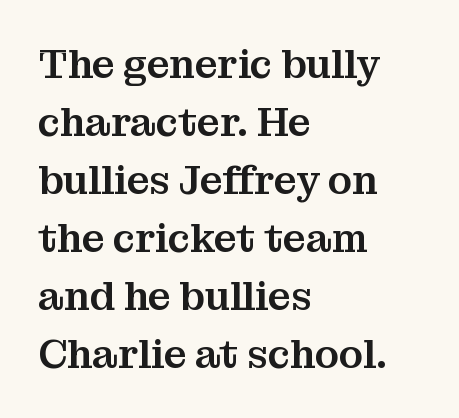
The image shows 40 px serif type, upright; set left-aligned, normal line spacing (1.45x), normal letter spacing, not underlined; medium stroke contrast and a medium x-height.
